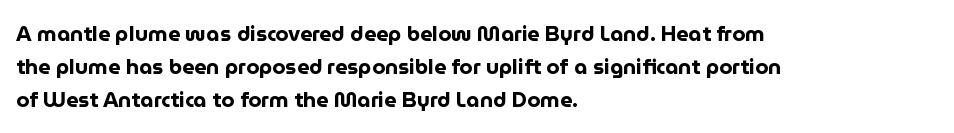
The image shows 21 px bold type, upright; set left-aligned, normal line spacing (1.56x), normal letter spacing, not underlined.
